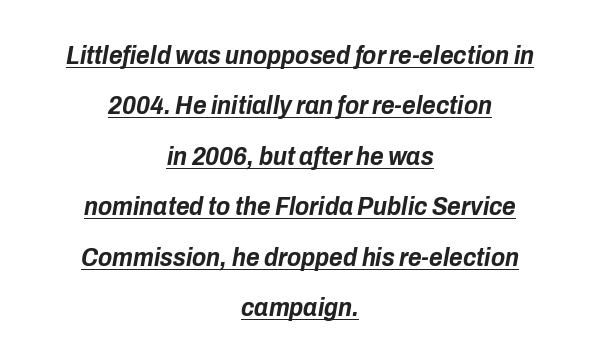
{"italic": "yes", "lean": "right", "slant_degrees": 10, "bold": "yes", "underline": "yes", "align": "center", "line_spacing": "loose", "line_spacing_ratio": 1.94, "letter_spacing": "normal", "letter_spacing_em": 0.0, "glyph_px": 26}
